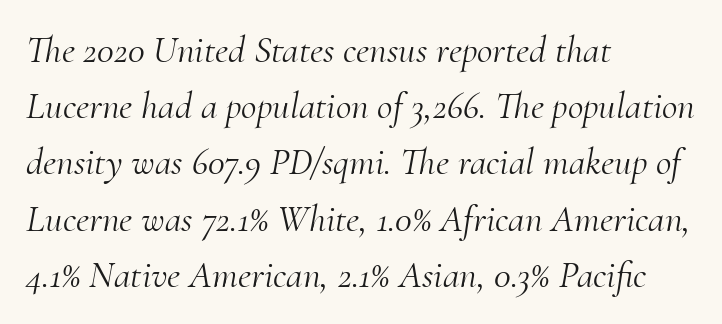
{"serif": "yes", "italic": "yes", "lean": "right", "slant_degrees": 10, "bold": "no", "weight": "light", "width": "normal", "stroke_contrast": "medium", "x_height": "small", "monospaced": "no", "underline": "no", "align": "left", "line_spacing": "normal", "line_spacing_ratio": 1.48, "letter_spacing": "normal", "letter_spacing_em": 0.0, "glyph_px": 38}
